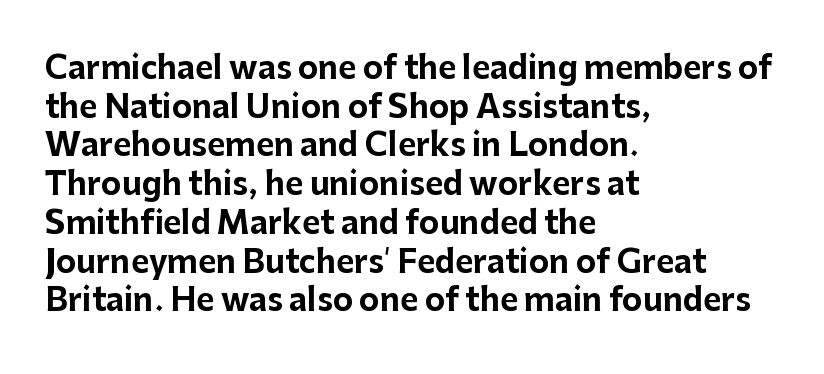
Q: Is the text bold? A: Yes.
Q: Is the text italic (slanted)? A: No, it is upright.
Q: Is the typeface a serif or a sans-serif typeface? A: Sans-serif.
Q: Is the text underlined? A: No.
Q: How is the paragraph aligned? A: Left-aligned.
Q: Is the spacing between letters normal or unusually wide? A: Normal.
Q: Is the spacing between lines tight, normal or loose? A: Normal.
Q: Width (condensed, normal, or wide)? A: Normal.
Q: Stroke contrast? A: Low.
Q: x-height? A: Medium.
Q: Monospaced? A: No.
